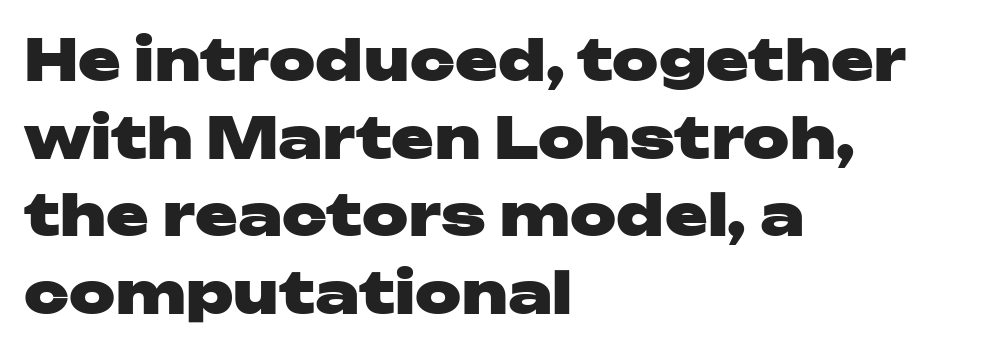
The image shows 57 px heavy, wide sans-serif type, upright; set left-aligned, normal line spacing (1.36x), normal letter spacing, not underlined; low stroke contrast and a medium x-height.
